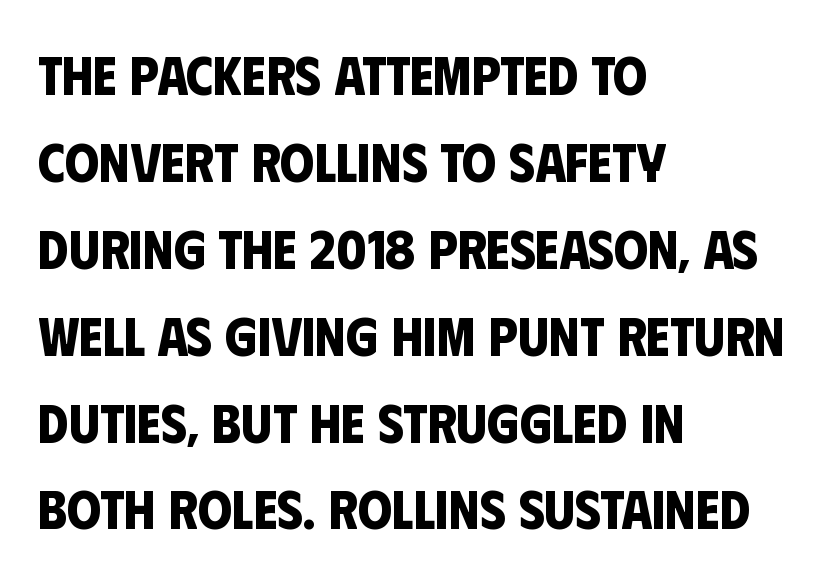
The image shows 55 px bold, condensed sans-serif type; set left-aligned, normal line spacing (1.58x), normal letter spacing, not underlined; low stroke contrast and a large x-height.
